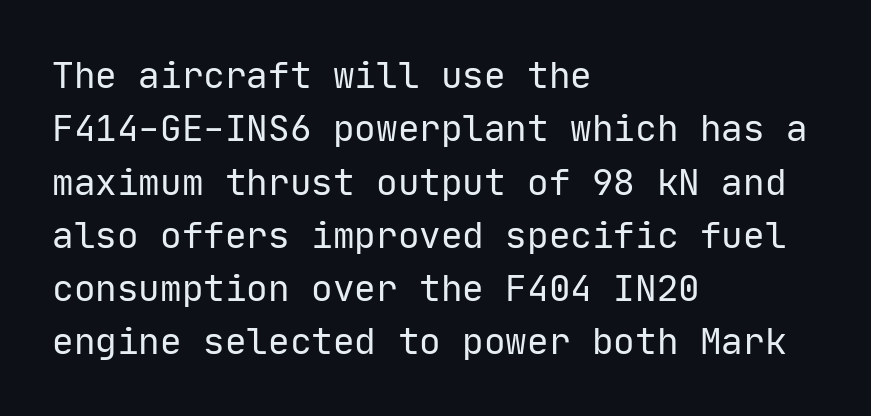
The image shows 36 px regular-weight sans-serif type, upright, monospaced; set left-aligned, normal line spacing (1.48x), normal letter spacing, not underlined; low stroke contrast and a medium x-height.
